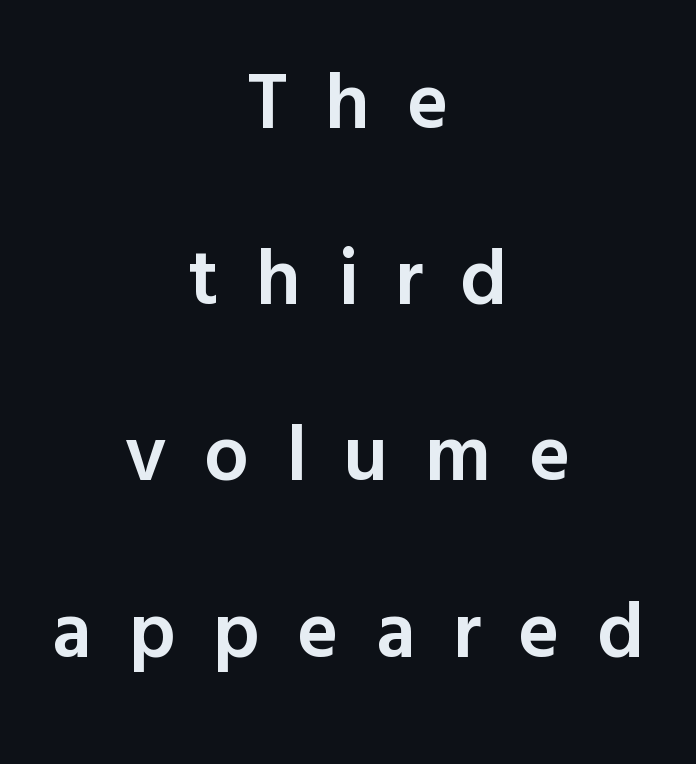
{"serif": "no", "italic": "no", "bold": "semi", "weight": "semibold", "width": "normal", "x_height": "medium", "monospaced": "no", "underline": "no", "align": "center", "line_spacing": "loose", "line_spacing_ratio": 2.23, "letter_spacing": "wide", "letter_spacing_em": 0.47, "glyph_px": 79}
